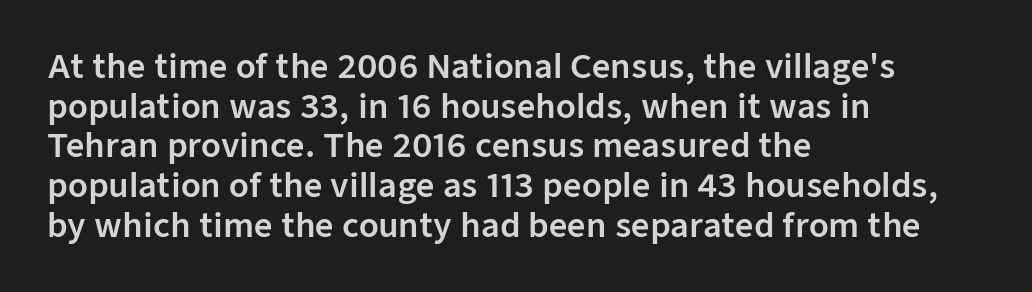
The image shows 32 px sans-serif type, upright; set left-aligned, line spacing 1.24x, normal letter spacing, not underlined; low stroke contrast and a medium x-height.
